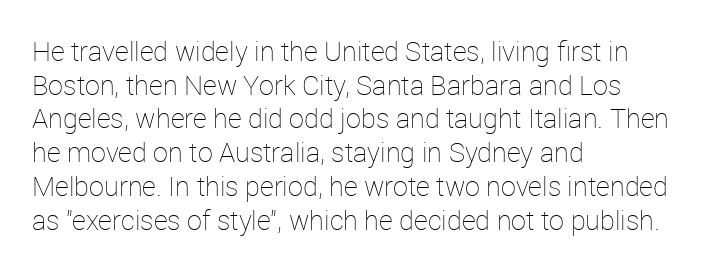
The image shows 27 px text type, upright; set left-aligned, normal line spacing (1.25x), normal letter spacing, not underlined.
